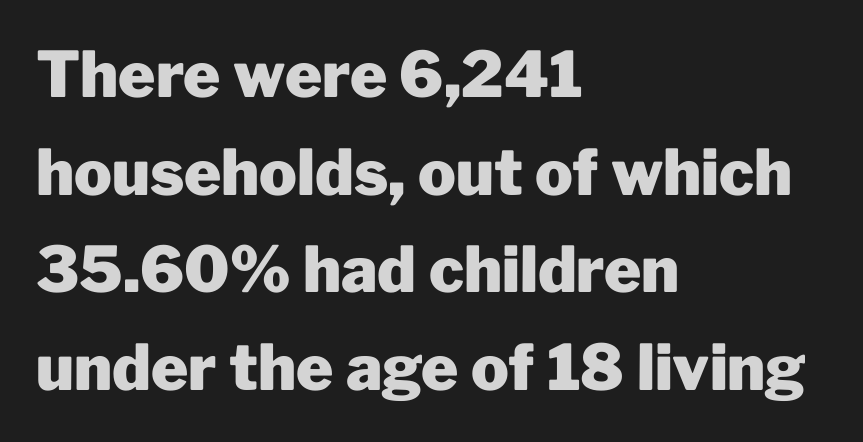
{"serif": "no", "italic": "no", "bold": "yes", "weight": "heavy", "width": "normal", "stroke_contrast": "low", "x_height": "medium", "monospaced": "no", "underline": "no", "align": "left", "line_spacing": "normal", "line_spacing_ratio": 1.55, "letter_spacing": "normal", "letter_spacing_em": 0.0, "glyph_px": 63}
